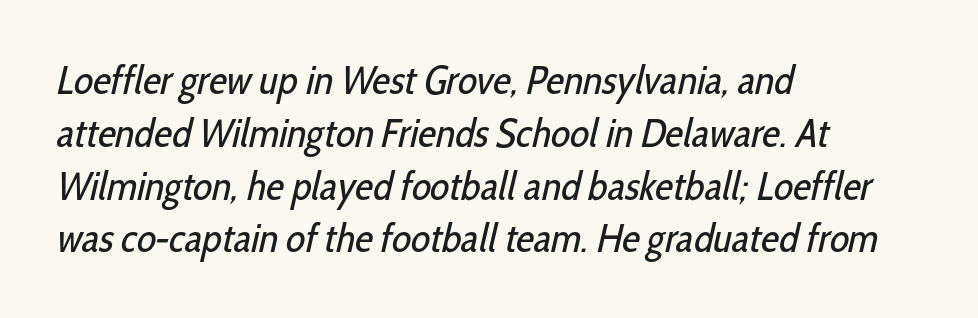
The image shows 40 px regular-weight, condensed sans-serif type; set left-aligned, normal line spacing (1.32x), normal letter spacing, not underlined; low stroke contrast and a medium x-height.
